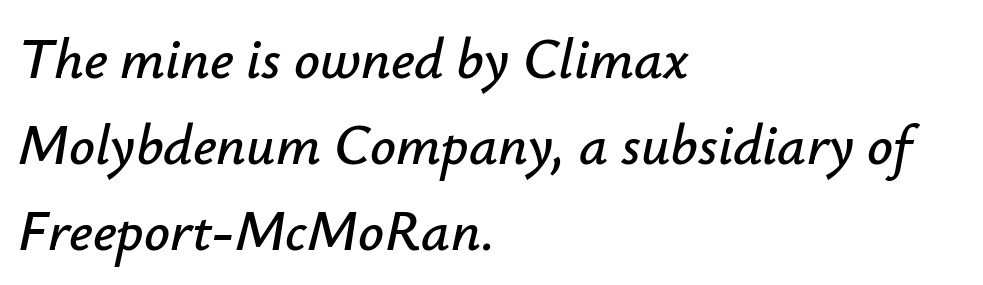
The image shows 57 px text type, italic (leaning right); set left-aligned, normal line spacing (1.51x), normal letter spacing, not underlined; low stroke contrast and a small x-height.
